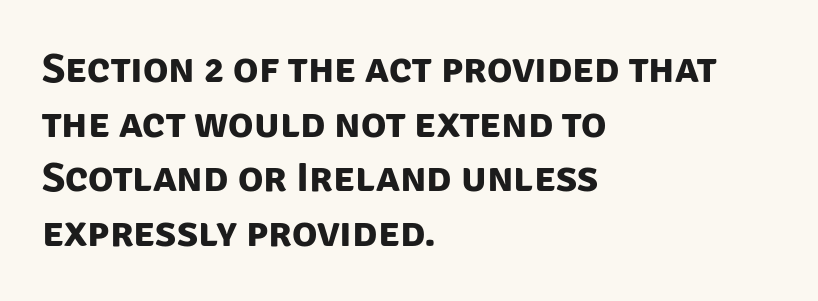
{"serif": "no", "bold": "yes", "weight": "bold", "width": "normal", "stroke_contrast": "low", "x_height": "large", "monospaced": "no", "underline": "no", "align": "left", "line_spacing": "normal", "line_spacing_ratio": 1.3, "letter_spacing": "normal", "letter_spacing_em": 0.0, "glyph_px": 42}
